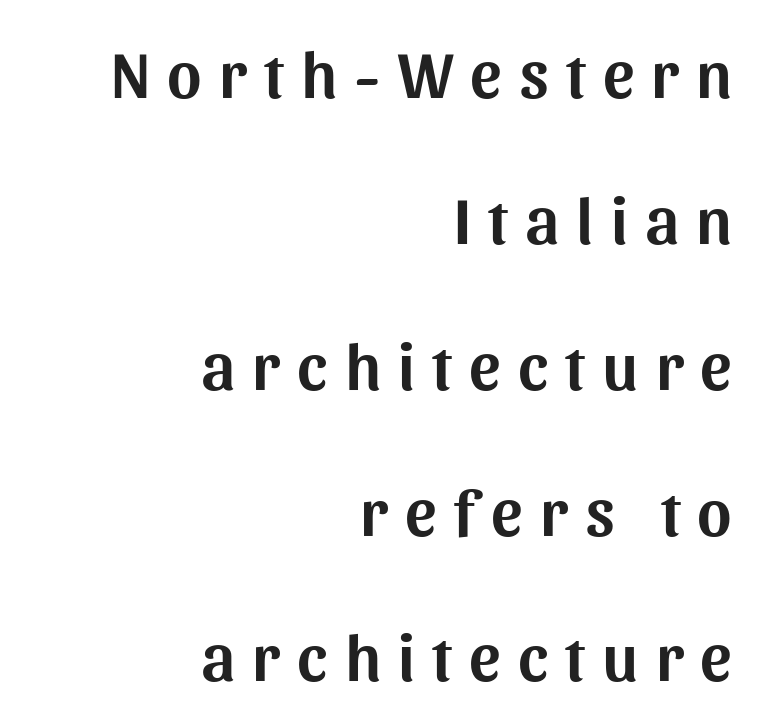
The image shows 66 px sans-serif type, upright; set right-aligned, loose line spacing (2.21x), unusually wide letter spacing (+0.26 em), not underlined; medium stroke contrast and a medium x-height.
